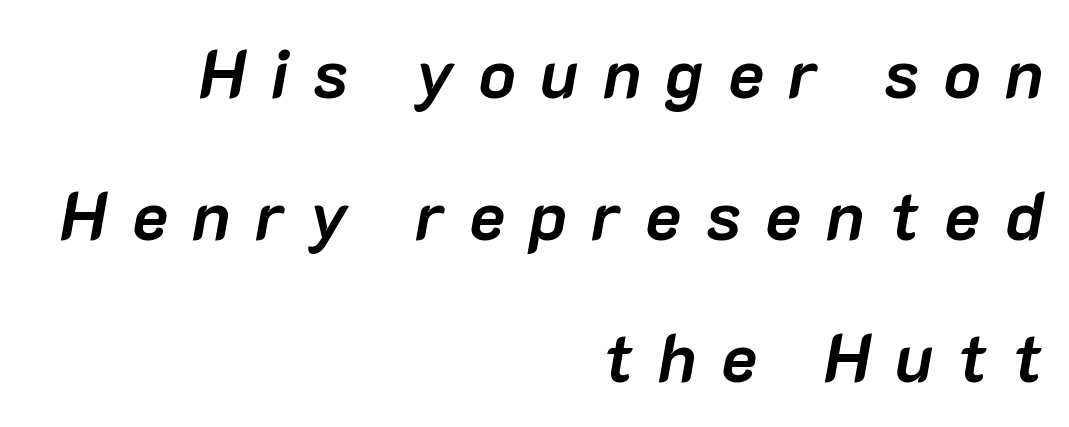
Q: Is the text bold? A: Yes.
Q: Is the text italic (slanted)? A: Yes, it leans right by about 10 degrees.
Q: Is the text underlined? A: No.
Q: How is the paragraph aligned? A: Right-aligned.
Q: Is the spacing between letters normal or unusually wide? A: Unusually wide.
Q: Is the spacing between lines tight, normal or loose? A: Loose.
Q: Width (condensed, normal, or wide)? A: Normal.
Q: Stroke contrast? A: Low.
Q: x-height? A: Medium.
Q: Monospaced? A: No.
